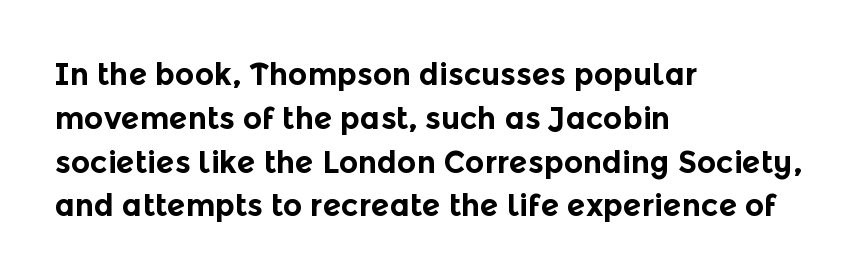
Q: Is the text bold? A: Yes.
Q: Is the text italic (slanted)? A: No, it is upright.
Q: Is the typeface a serif or a sans-serif typeface? A: Sans-serif.
Q: Is the text underlined? A: No.
Q: How is the paragraph aligned? A: Left-aligned.
Q: Is the spacing between letters normal or unusually wide? A: Normal.
Q: Is the spacing between lines tight, normal or loose? A: Normal.
Q: Width (condensed, normal, or wide)? A: Normal.
Q: x-height? A: Medium.
Q: Monospaced? A: No.
